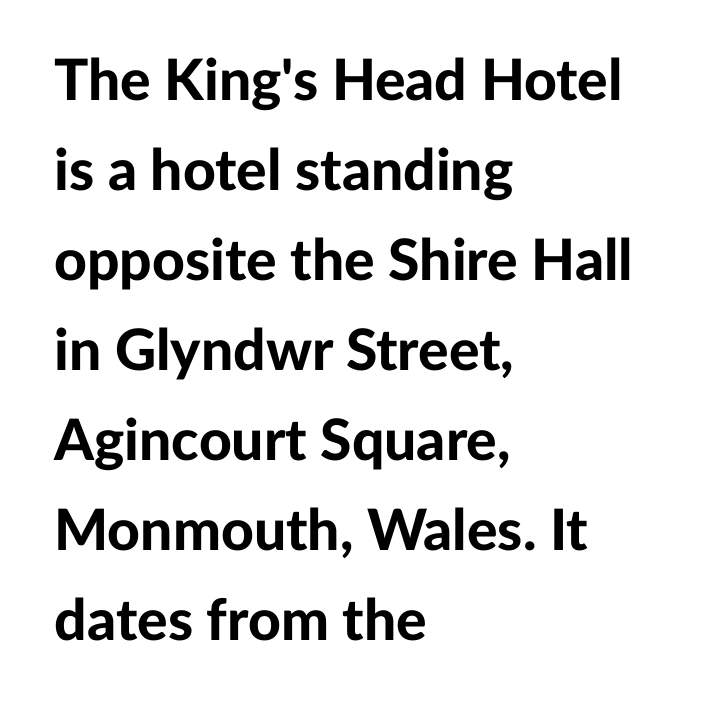
Notice how the stems are strictly vertical — no italics here. Interline gaps are of average width in this sample. Nothing sits at the stroke ends, so this counts as sans-serif. This sample has the flowing, uneven cadence of proportional lettering. These lines stack with their left ends in a neat column. Here the glyphs are tracked normally, forming tight word shapes.
